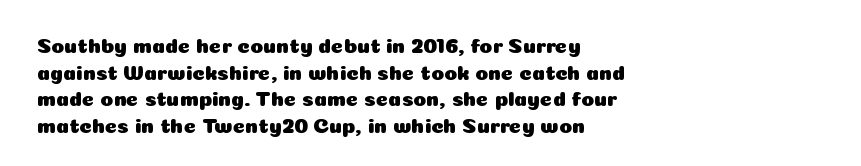
Q: Is the text italic (slanted)? A: No, it is upright.
Q: Is the text underlined? A: No.
Q: How is the paragraph aligned? A: Left-aligned.
Q: Is the spacing between letters normal or unusually wide? A: Normal.
Q: Is the spacing between lines tight, normal or loose? A: Normal.
